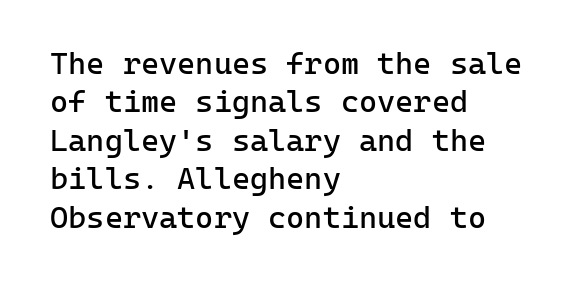
{"serif": "no", "italic": "no", "bold": "no", "weight": "regular", "width": "normal", "stroke_contrast": "low", "x_height": "medium", "monospaced": "yes", "underline": "no", "align": "left", "line_spacing_ratio": 1.24, "letter_spacing": "normal", "letter_spacing_em": 0.0, "glyph_px": 31}
